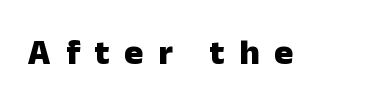
Q: Is the text bold? A: Yes.
Q: Is the text italic (slanted)? A: No, it is upright.
Q: Is the typeface a serif or a sans-serif typeface? A: Sans-serif.
Q: Is the text underlined? A: No.
Q: Is the spacing between letters normal or unusually wide? A: Unusually wide.
Q: Width (condensed, normal, or wide)? A: Normal.
Q: Stroke contrast? A: Low.
Q: x-height? A: Medium.
Q: Monospaced? A: No.
